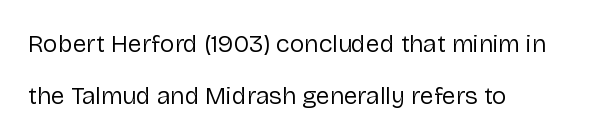
The image shows 25 px text type, upright; set left-aligned, loose line spacing (2.09x), normal letter spacing, not underlined.
